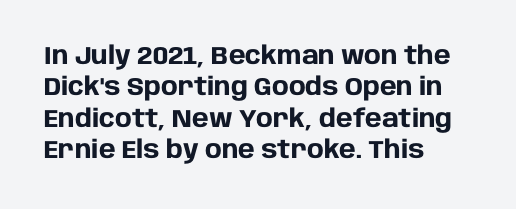
Q: Is the text bold? A: Yes.
Q: Is the text italic (slanted)? A: No, it is upright.
Q: Is the text underlined? A: No.
Q: How is the paragraph aligned? A: Left-aligned.
Q: Is the spacing between letters normal or unusually wide? A: Normal.
Q: Is the spacing between lines tight, normal or loose? A: Normal.
